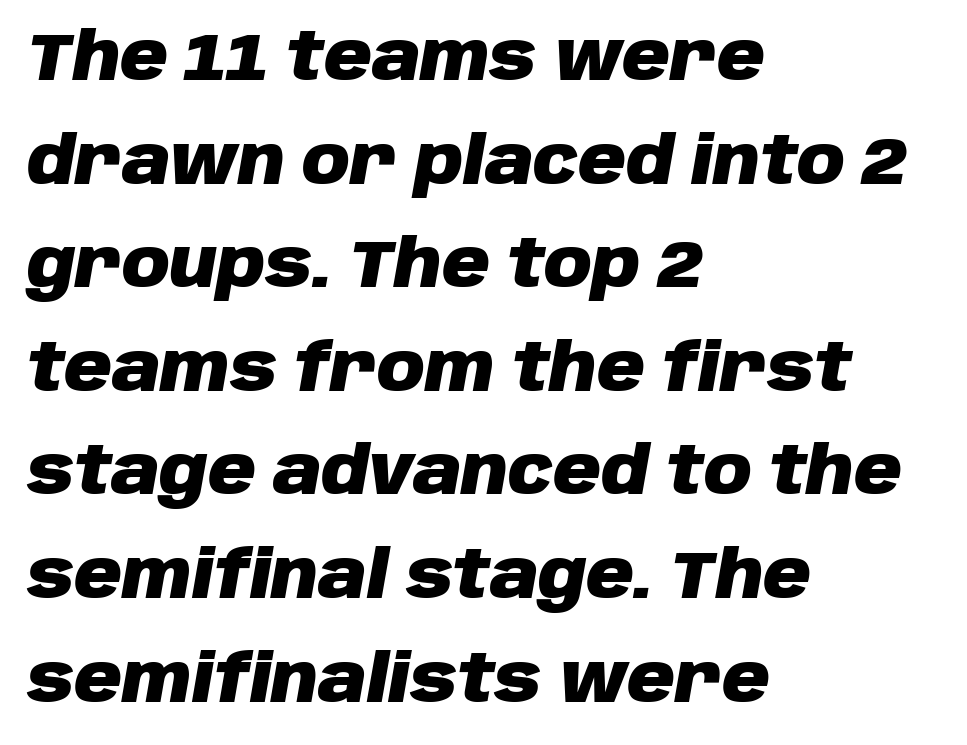
Q: Is the text bold? A: Yes.
Q: Is the text italic (slanted)? A: Yes, it leans right by about 10 degrees.
Q: Is the text underlined? A: No.
Q: How is the paragraph aligned? A: Left-aligned.
Q: Is the spacing between letters normal or unusually wide? A: Normal.
Q: Is the spacing between lines tight, normal or loose? A: Normal.
Q: Width (condensed, normal, or wide)? A: Normal.
Q: Stroke contrast? A: Low.
Q: x-height? A: Large.
Q: Monospaced? A: No.
